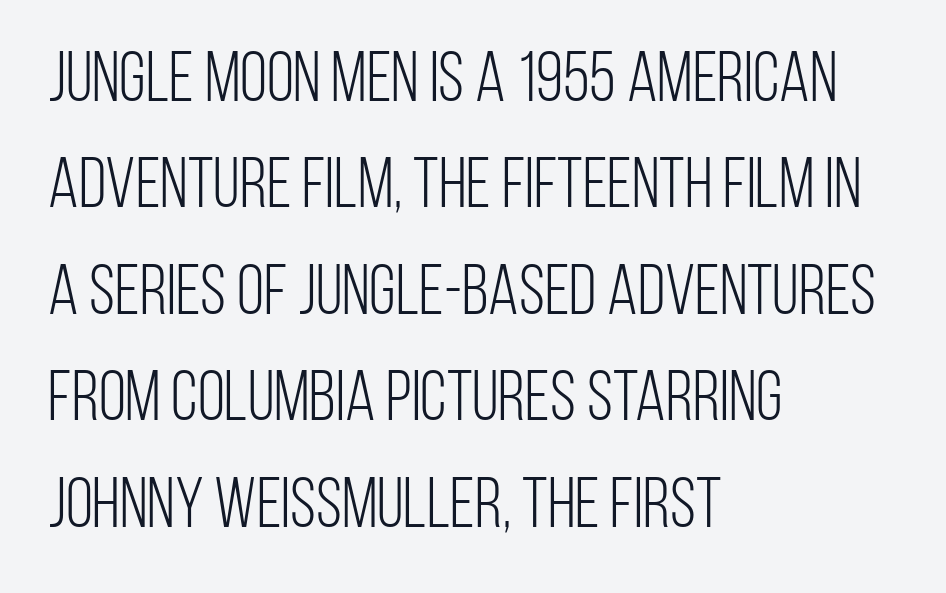
No letter is thick-stroked: the sample isn't bold. The specimen omits any rule beneath the text block's lines. A typesetter would call this zero additional tracking. Is there much room between lines? A standard amount, neither cramped nor airy. When letters stand straight like this, we call the style roman or upright.
